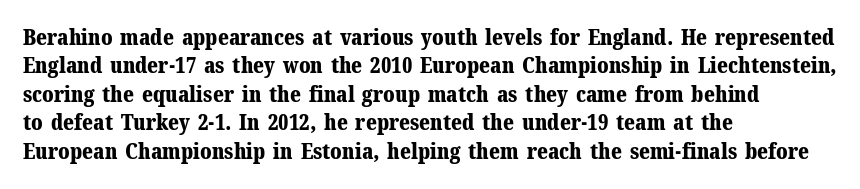
Q: Is the text bold? A: Yes.
Q: Is the text italic (slanted)? A: No, it is upright.
Q: Is the text underlined? A: No.
Q: How is the paragraph aligned? A: Left-aligned.
Q: Is the spacing between letters normal or unusually wide? A: Normal.
Q: Is the spacing between lines tight, normal or loose? A: Normal.
